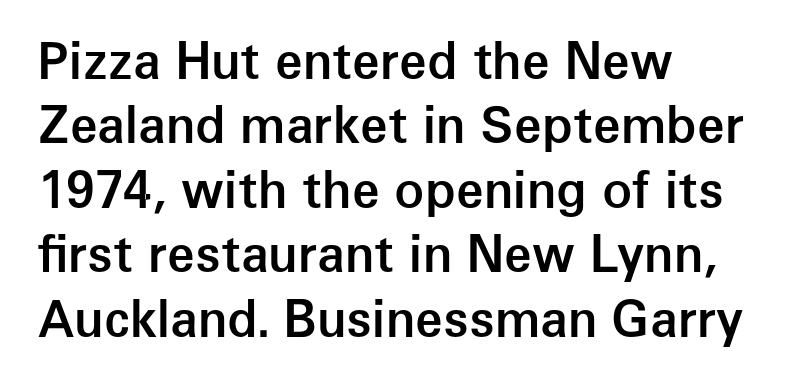
{"serif": "no", "italic": "no", "bold": "semi", "weight": "semibold", "width": "normal", "stroke_contrast": "low", "x_height": "medium", "monospaced": "no", "underline": "no", "align": "left", "line_spacing": "normal", "line_spacing_ratio": 1.29, "letter_spacing": "normal", "letter_spacing_em": 0.0, "glyph_px": 50}
